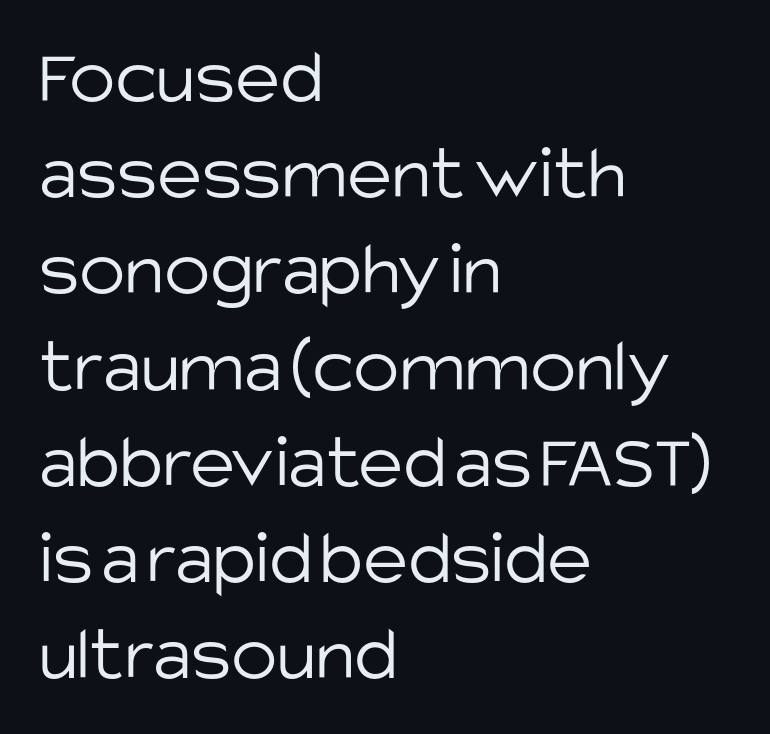
Q: Is the text bold? A: No.
Q: Is the text italic (slanted)? A: No, it is upright.
Q: Is the typeface a serif or a sans-serif typeface? A: Sans-serif.
Q: Is the text underlined? A: No.
Q: How is the paragraph aligned? A: Left-aligned.
Q: Is the spacing between letters normal or unusually wide? A: Normal.
Q: Is the spacing between lines tight, normal or loose? A: Normal.
Q: Width (condensed, normal, or wide)? A: Normal.
Q: Stroke contrast? A: Low.
Q: x-height? A: Large.
Q: Monospaced? A: No.
